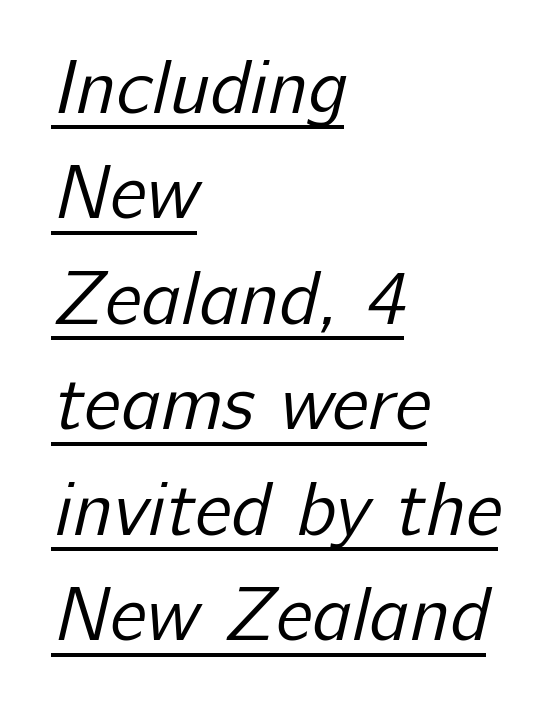
The image shows 77 px regular-weight sans-serif type; set left-aligned, normal line spacing (1.37x), normal letter spacing, underlined; low stroke contrast and a medium x-height.
